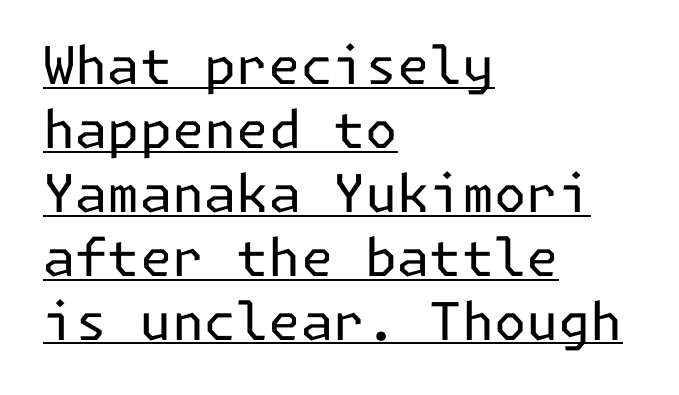
Nothing unusual about the tracking: characters are spaced as the font intends. No italicization has been applied; the sample stays upright. Look at the bottom of the vertical strokes: they stop flat, with no serifs. Somebody hit Ctrl+U on this one — the words are underlined.
